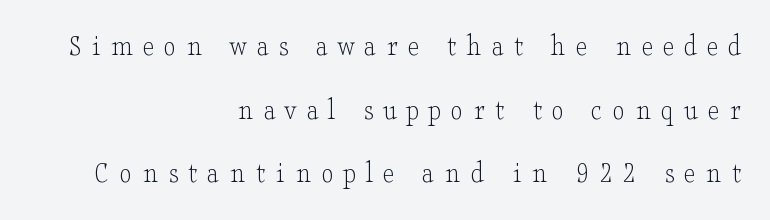
The image shows 30 px light, wide serif type, upright; set right-aligned, loose line spacing (2.12x), unusually wide letter spacing (+0.34 em), not underlined; low stroke contrast and a small x-height.
